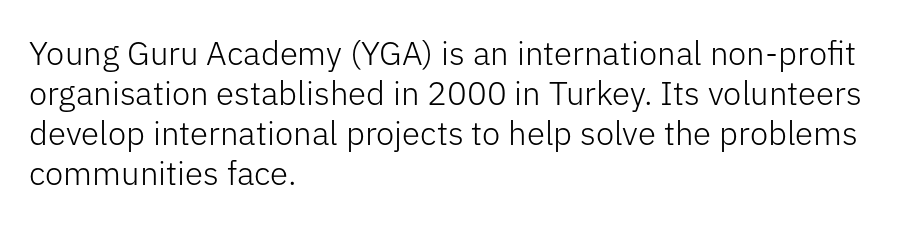
{"serif": "no", "italic": "no", "bold": "no", "weight": "light", "width": "normal", "stroke_contrast": "low", "x_height": "medium", "monospaced": "no", "underline": "no", "align": "left", "line_spacing_ratio": 1.21, "letter_spacing": "normal", "letter_spacing_em": 0.0, "glyph_px": 33}
